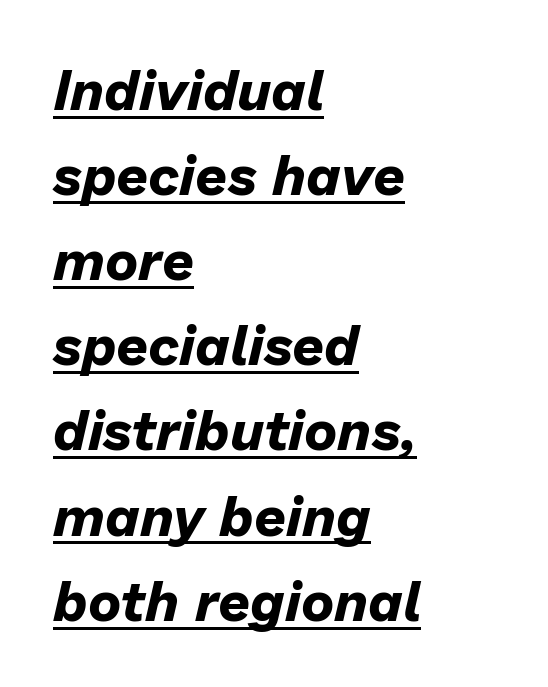
Typesetter's note: full bold, strokes at maximum text heaviness. Inter-character spacing is left at the font's built-in metrics. Characters are canted at an angle relative to the baseline's perpendicular. A typesetter would call this proportional, since set widths differ per character.
